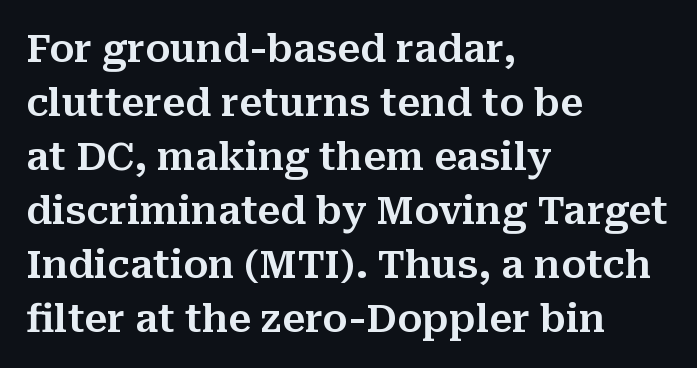
Classification — serif. It's the straight-up-and-down kind of type. The specimen omits any rule beneath the text block's lines. The setting favours the left margin, as ordinary paragraphs usually do. Between one letter and the next there's only the usual sliver of space. Note the varied advance widths — an 'i' is clearly narrower than an 'm'.
